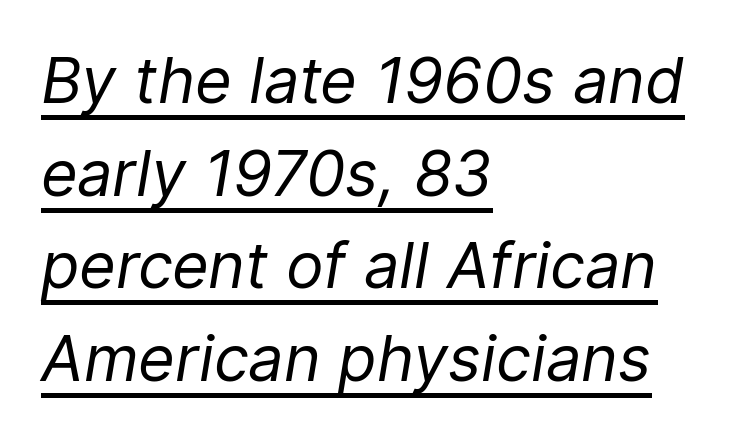
{"italic": "yes", "lean": "right", "slant_degrees": 9, "bold": "no", "weight": "regular", "width": "normal", "stroke_contrast": "low", "x_height": "medium", "monospaced": "no", "underline": "yes", "align": "left", "line_spacing": "normal", "line_spacing_ratio": 1.47, "letter_spacing": "normal", "letter_spacing_em": 0.0, "glyph_px": 63}
